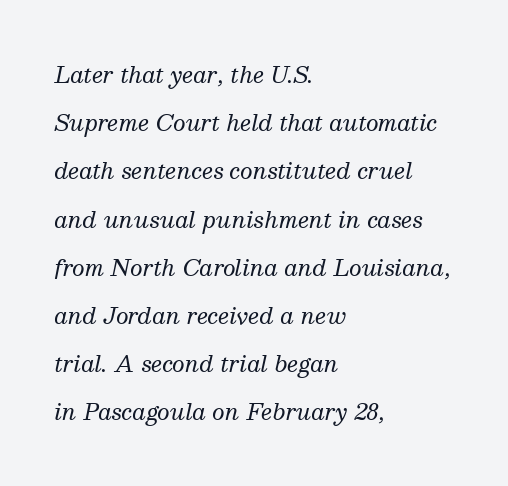
{"italic": "yes", "lean": "right", "slant_degrees": 13, "bold": "no", "underline": "no", "align": "left", "line_spacing": "loose", "line_spacing_ratio": 2.19, "letter_spacing": "normal", "letter_spacing_em": 0.0, "glyph_px": 22}
